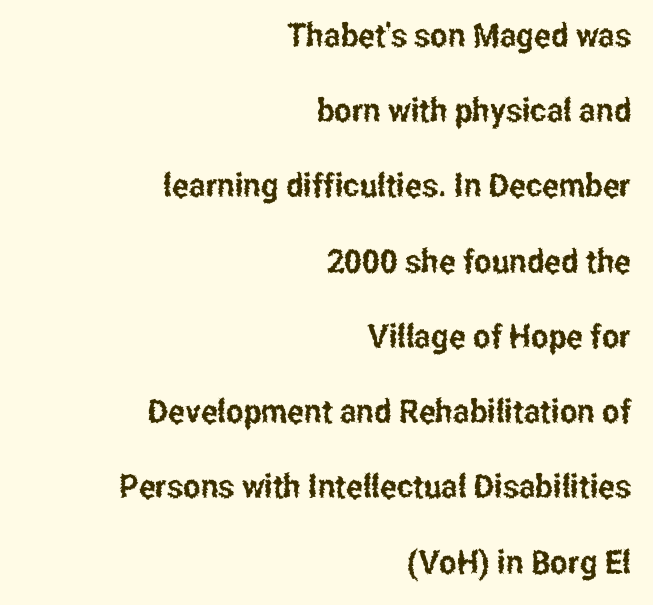
Does the type have serifs? No, each stem ends abruptly. This is roman type, the default non-slanted kind. Proportional: the letters do not fall into vertical columns. The tracking reads as untouched default to a designer's eye.
